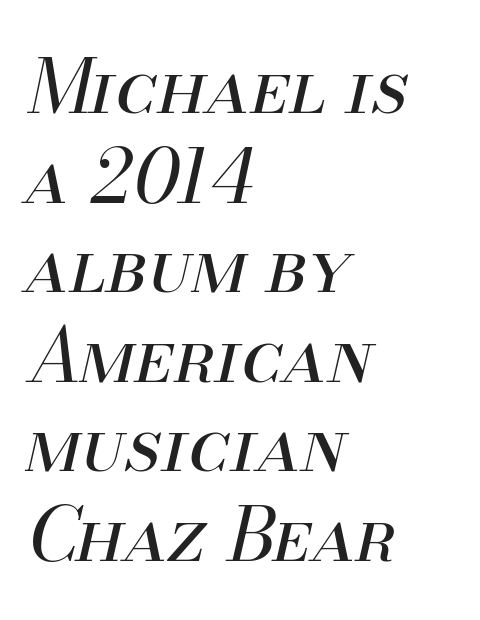
{"italic": "yes", "lean": "right", "slant_degrees": 13, "bold": "no", "weight": "regular", "width": "normal", "stroke_contrast": "medium", "x_height": "small", "monospaced": "no", "underline": "no", "align": "left", "line_spacing_ratio": 1.21, "letter_spacing": "normal", "letter_spacing_em": 0.0, "glyph_px": 74}
